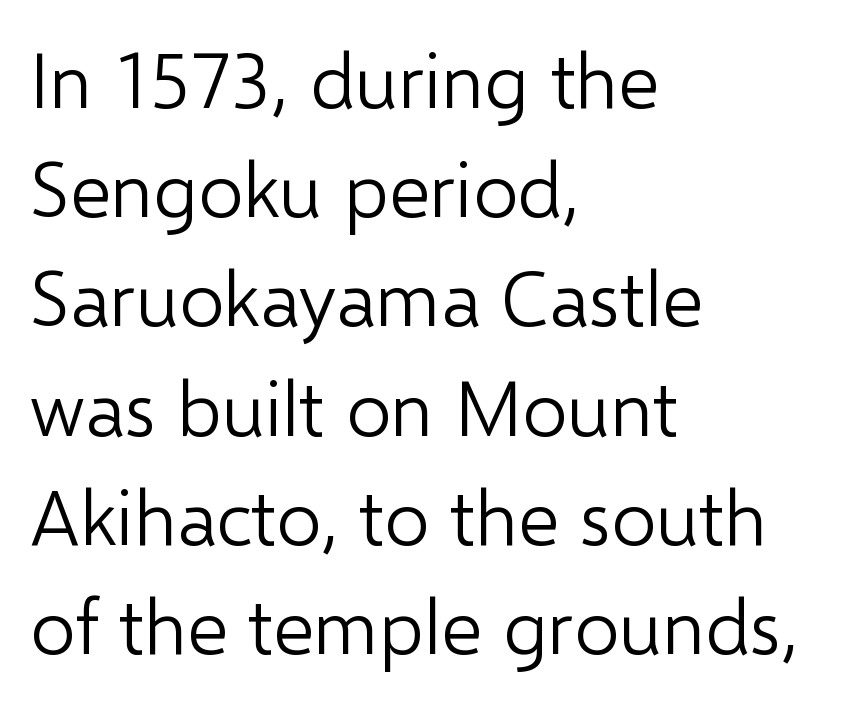
Q: Is the text bold? A: No.
Q: Is the text italic (slanted)? A: No, it is upright.
Q: Is the typeface a serif or a sans-serif typeface? A: Sans-serif.
Q: Is the text underlined? A: No.
Q: How is the paragraph aligned? A: Left-aligned.
Q: Is the spacing between letters normal or unusually wide? A: Normal.
Q: Is the spacing between lines tight, normal or loose? A: Normal.
Q: Width (condensed, normal, or wide)? A: Normal.
Q: Stroke contrast? A: Low.
Q: x-height? A: Medium.
Q: Monospaced? A: No.
